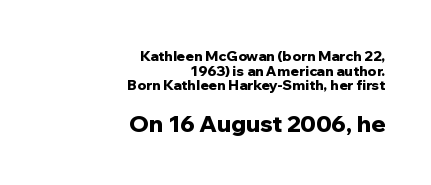
{"italic": "no", "bold": "yes", "underline": "no", "align": "right", "line_spacing": "tight", "line_spacing_ratio": 1.05, "letter_spacing": "normal", "letter_spacing_em": 0.0, "larger_block": "second", "size_ratio": 1.64, "glyph_px": 23}
